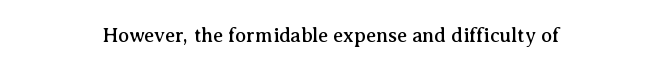
Type without underlining. Observe the ordinary spacing: letters are neighbours, not strangers. This sample uses an upright cut, with every glyph sitting square on the baseline. The rendering positions every line midway between the sides.
